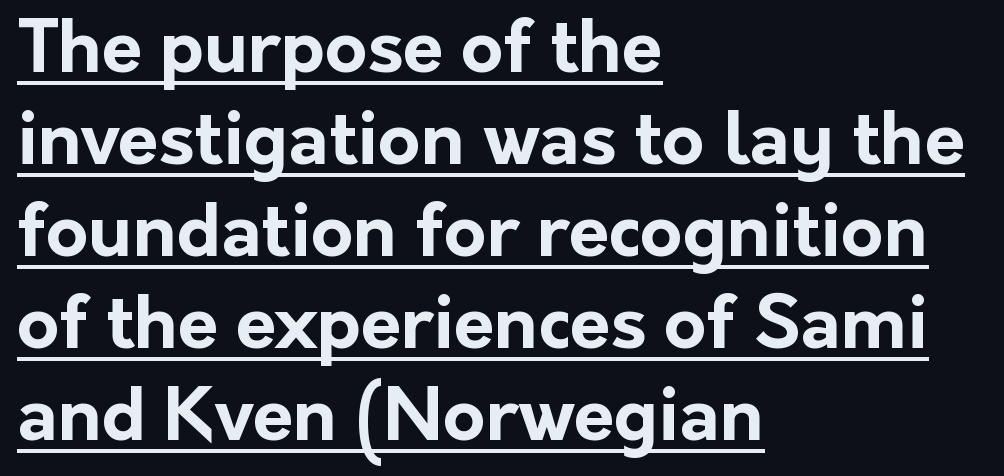
Q: Is the text bold? A: Yes.
Q: Is the text italic (slanted)? A: No, it is upright.
Q: Is the typeface a serif or a sans-serif typeface? A: Sans-serif.
Q: Is the text underlined? A: Yes.
Q: How is the paragraph aligned? A: Left-aligned.
Q: Is the spacing between letters normal or unusually wide? A: Normal.
Q: Is the spacing between lines tight, normal or loose? A: Normal.
Q: Width (condensed, normal, or wide)? A: Normal.
Q: Stroke contrast? A: Low.
Q: x-height? A: Medium.
Q: Monospaced? A: No.
